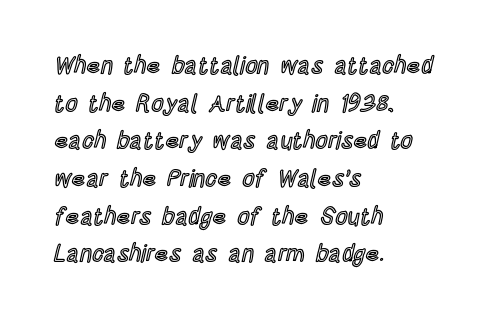
{"underline": "no", "align": "left", "line_spacing": "normal", "line_spacing_ratio": 1.57, "letter_spacing": "normal", "letter_spacing_em": 0.0, "glyph_px": 24}
